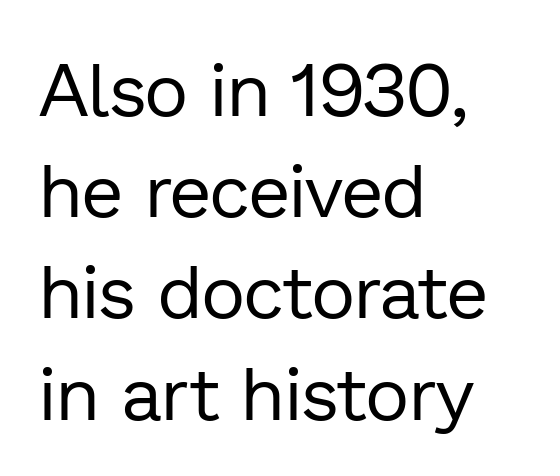
{"serif": "no", "italic": "no", "bold": "no", "weight": "regular", "width": "normal", "stroke_contrast": "low", "x_height": "medium", "monospaced": "no", "underline": "no", "align": "left", "line_spacing": "normal", "line_spacing_ratio": 1.35, "letter_spacing": "normal", "letter_spacing_em": 0.0, "glyph_px": 75}
